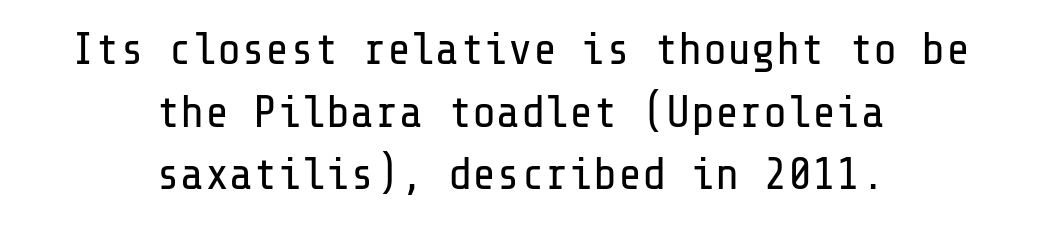
{"serif": "no", "italic": "no", "bold": "no", "weight": "regular", "width": "normal", "stroke_contrast": "low", "x_height": "medium", "underline": "no", "align": "center", "line_spacing": "normal", "line_spacing_ratio": 1.39, "letter_spacing": "normal", "letter_spacing_em": 0.0, "glyph_px": 45}
